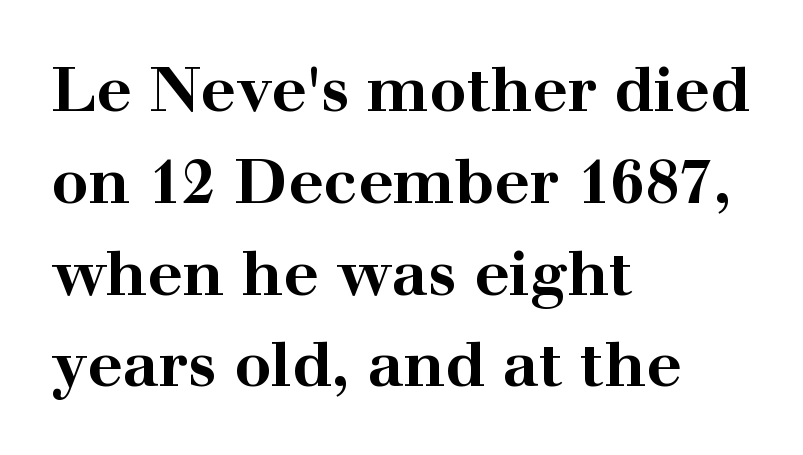
Q: Is the text bold? A: Yes.
Q: Is the text italic (slanted)? A: No, it is upright.
Q: Is the typeface a serif or a sans-serif typeface? A: Serif.
Q: Is the text underlined? A: No.
Q: How is the paragraph aligned? A: Left-aligned.
Q: Is the spacing between letters normal or unusually wide? A: Normal.
Q: Is the spacing between lines tight, normal or loose? A: Normal.
Q: Width (condensed, normal, or wide)? A: Wide.
Q: Stroke contrast? A: High.
Q: x-height? A: Medium.
Q: Monospaced? A: No.
